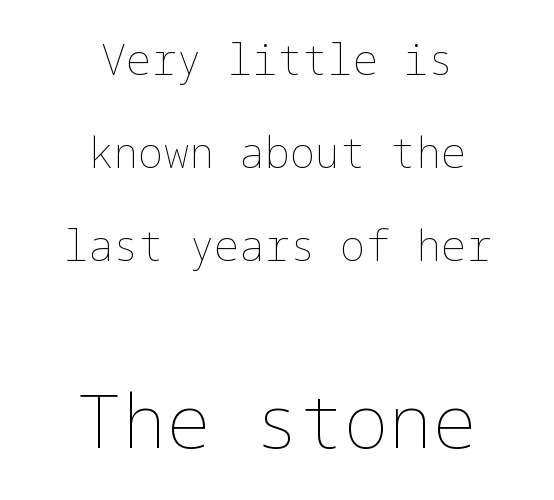
The lines are quadded center. This is roman type, the default non-slanted kind. Which chunk is bigger? The second one — the bottom block dwarfs the top. Descender tails drop into unmarked territory. These glyphs show unthickened strokes, regular width or finer.
